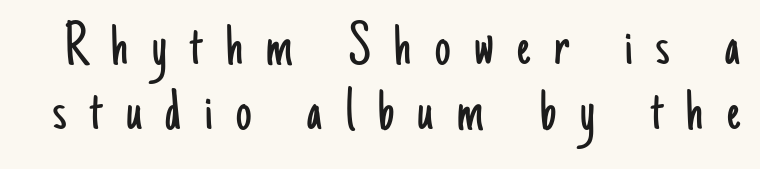
Q: Is the text bold? A: No.
Q: Is the text italic (slanted)? A: No, it is upright.
Q: Is the typeface a serif or a sans-serif typeface? A: Sans-serif.
Q: Is the text underlined? A: No.
Q: Is the spacing between letters normal or unusually wide? A: Unusually wide.
Q: Is the spacing between lines tight, normal or loose? A: Tight.
Q: Width (condensed, normal, or wide)? A: Condensed.
Q: Stroke contrast? A: Low.
Q: x-height? A: Small.
Q: Monospaced? A: No.
